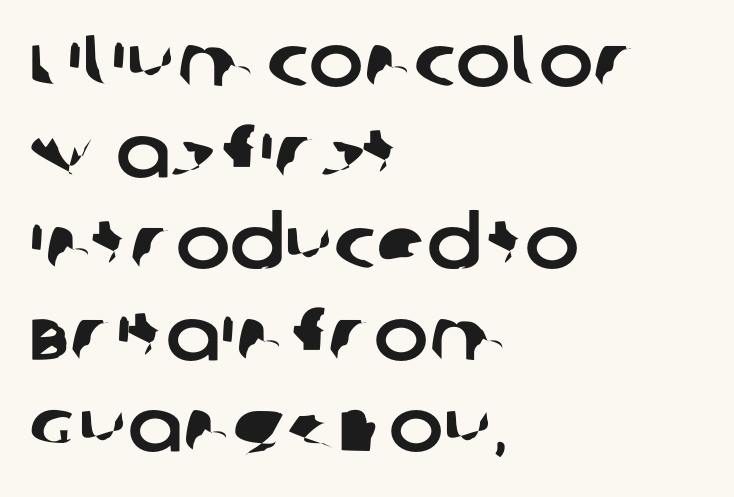
Q: Is the typeface a serif or a sans-serif typeface? A: Sans-serif.
Q: Is the text underlined? A: No.
Q: How is the paragraph aligned? A: Left-aligned.
Q: Is the spacing between letters normal or unusually wide? A: Normal.
Q: Is the spacing between lines tight, normal or loose? A: Normal.
Q: Width (condensed, normal, or wide)? A: Normal.
Q: Stroke contrast? A: Low.
Q: x-height? A: Large.
Q: Monospaced? A: No.
